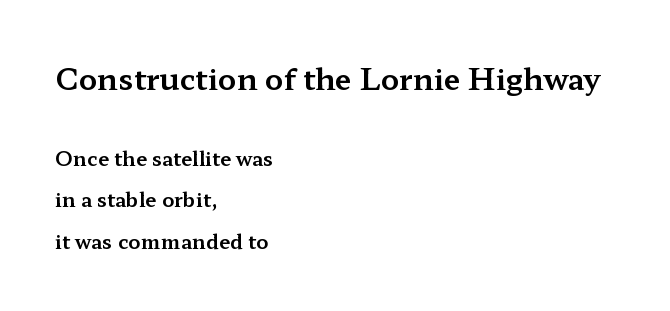
{"serif": "yes", "italic": "no", "width": "wide", "stroke_contrast": "medium", "x_height": "medium", "monospaced": "no", "underline": "no", "align": "left", "line_spacing": "loose", "line_spacing_ratio": 2.09, "letter_spacing": "normal", "letter_spacing_em": 0.0, "larger_block": "first", "size_ratio": 1.5, "glyph_px": 30}
